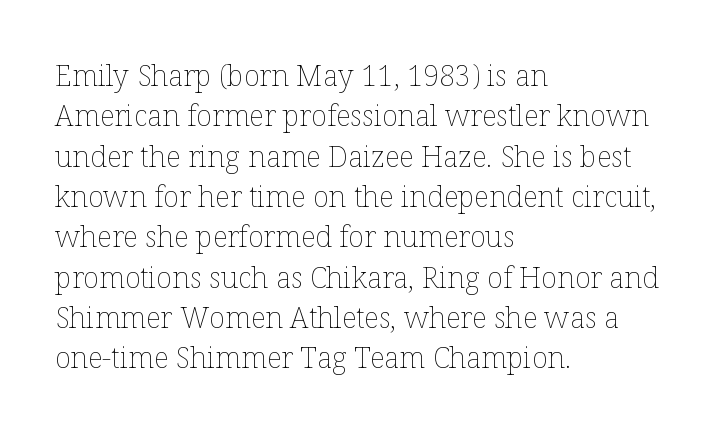
The image shows 29 px thin type, upright; set left-aligned, normal line spacing (1.39x), normal letter spacing, not underlined; low stroke contrast and a medium x-height.
